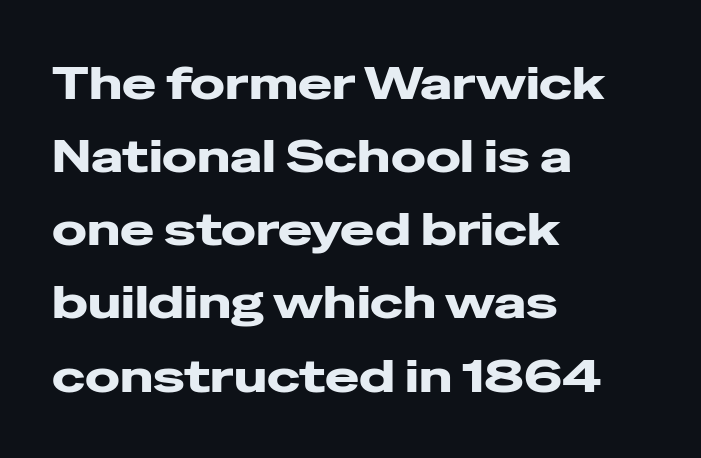
The image shows 46 px wide sans-serif type, upright; set left-aligned, normal line spacing (1.59x), normal letter spacing, not underlined; low stroke contrast and a medium x-height.
